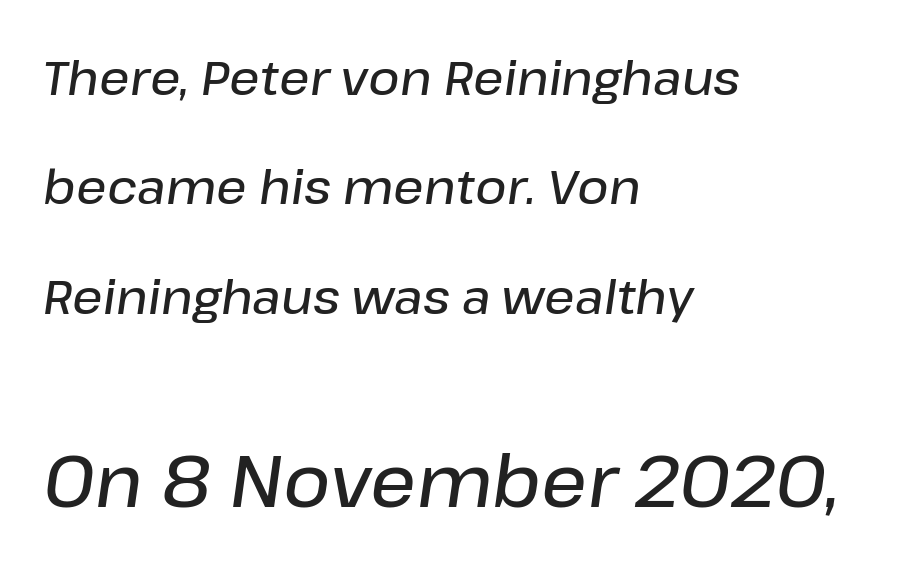
{"italic": "yes", "lean": "right", "slant_degrees": 8, "bold": "semi", "weight": "semibold", "width": "normal", "stroke_contrast": "low", "x_height": "medium", "monospaced": "no", "underline": "no", "align": "left", "line_spacing": "loose", "line_spacing_ratio": 2.28, "letter_spacing": "normal", "letter_spacing_em": 0.0, "larger_block": "second", "size_ratio": 1.5, "glyph_px": 72}
